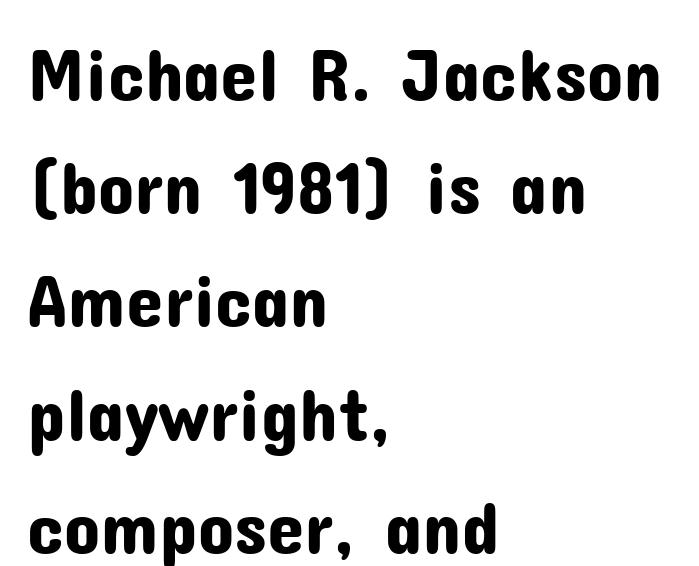
{"serif": "no", "italic": "no", "width": "normal", "stroke_contrast": "low", "x_height": "medium", "monospaced": "no", "underline": "no", "align": "left", "line_spacing": "normal", "line_spacing_ratio": 1.51, "letter_spacing": "normal", "letter_spacing_em": 0.0, "glyph_px": 75}
